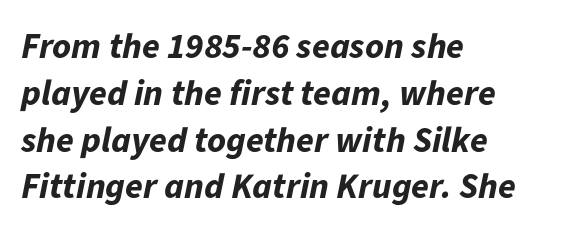
The rendering uses natural spacing where letterforms have individual widths. Honestly, there is no underline to notice here at all. Letter spacing: default. The ragged edge is on the right, which tells us the setting is flush left. These lines carry a lot of weight — the face is fully bold.
